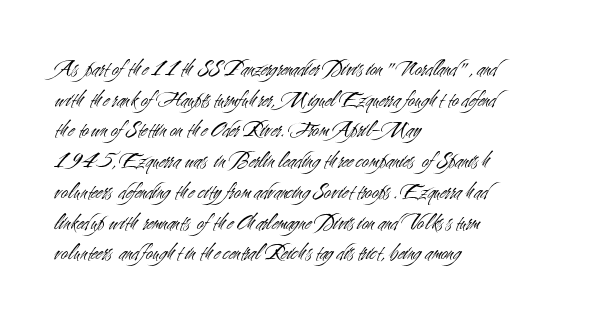
The image shows 24 px text type; set left-aligned, normal line spacing (1.28x), normal letter spacing, not underlined.
